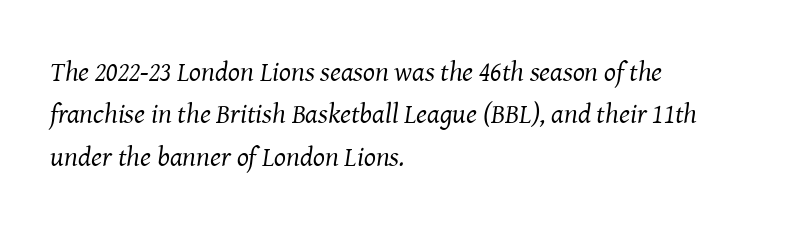
Descenders hang freely into open space. The rendering keeps characters at their native spacing. No heavy texture on the line: the type isn't bold. All the whitespace from short lines collects on the right.
